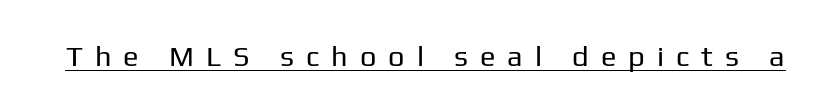
Q: Is the text bold? A: No.
Q: Is the text italic (slanted)? A: No, it is upright.
Q: Is the typeface a serif or a sans-serif typeface? A: Sans-serif.
Q: Is the text underlined? A: Yes.
Q: Is the spacing between letters normal or unusually wide? A: Unusually wide.
Q: Width (condensed, normal, or wide)? A: Normal.
Q: Stroke contrast? A: Low.
Q: x-height? A: Medium.
Q: Monospaced? A: No.
